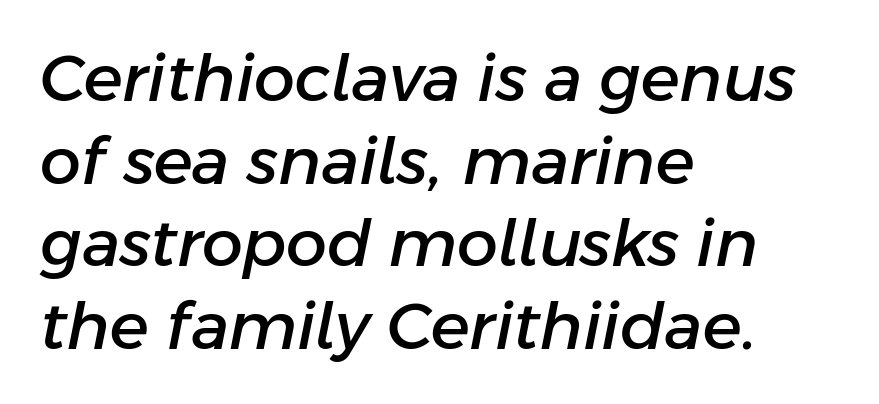
Only glyphs here, with clear space below each row. Regular leading. Tall strokes in this sample are angled rather than plumb. Character widths vary here, with narrow letters taking less room than wide ones. This sample is left-justified, so line endings fall wherever the words run out.
